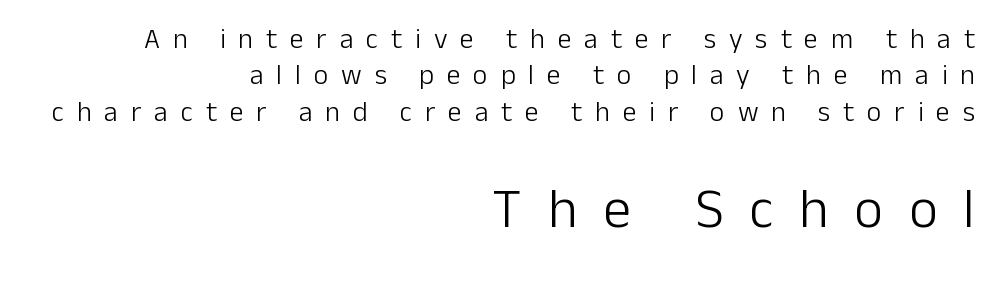
The horizontal fit of the characters is loose and conspicuously gappy. Does the lettering tilt? It doesn't — this is upright. This sample keeps an unexceptional amount of space between lines. A flush-right, rag-left setting is used for this passage. Here the designer chose a conventional face with non-uniform glyph widths.
